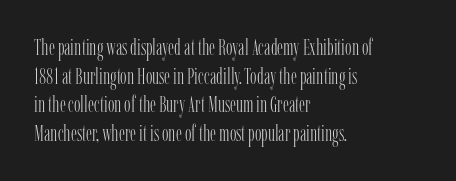
{"italic": "no", "bold": "no", "underline": "no", "align": "left", "line_spacing": "normal", "line_spacing_ratio": 1.3, "letter_spacing": "normal", "letter_spacing_em": 0.0, "glyph_px": 22}
